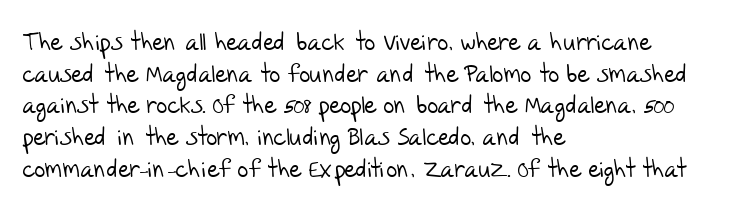
The image shows 24 px text type; set left-aligned, normal line spacing (1.32x), normal letter spacing, not underlined.
